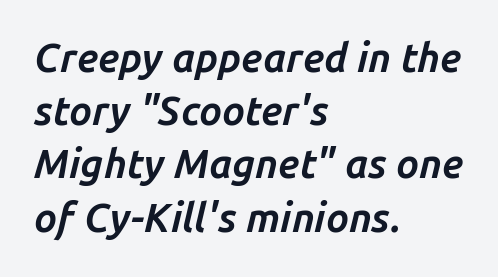
The lines are quadded left. Words float on clear page, feet unadorned. These words are printed bold, with thick strokes throughout. Varying glyph widths throughout — classic text-font behaviour. Italic: yes, the glyphs are oblique. Observe the ordinary spacing: letters are neighbours, not strangers.
